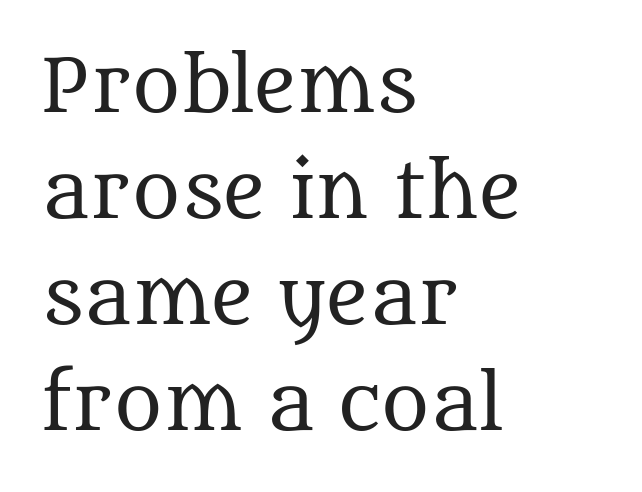
Observe the serifs anchoring each vertical stroke in this sample. The passage shown is not bold in any degree. The paragraph has a hard left edge and a soft right edge. Posture: straight, roman, zero tilt. The block of text has a typical density, with ordinary space between rows. Look at the tracking — it's just the regular setting, nothing added.
